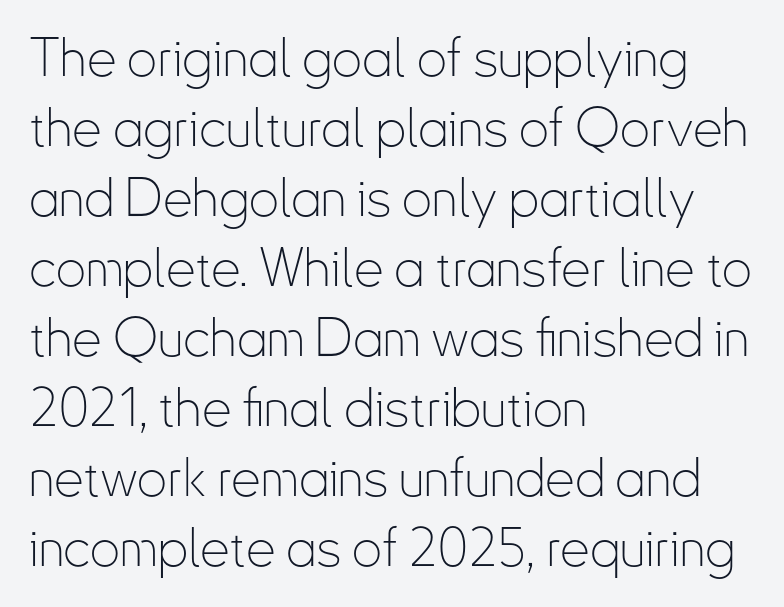
{"serif": "no", "italic": "no", "bold": "no", "weight": "thin", "width": "condensed", "stroke_contrast": "low", "x_height": "small", "monospaced": "no", "underline": "no", "align": "left", "line_spacing": "normal", "line_spacing_ratio": 1.32, "letter_spacing": "normal", "letter_spacing_em": 0.0, "glyph_px": 53}
